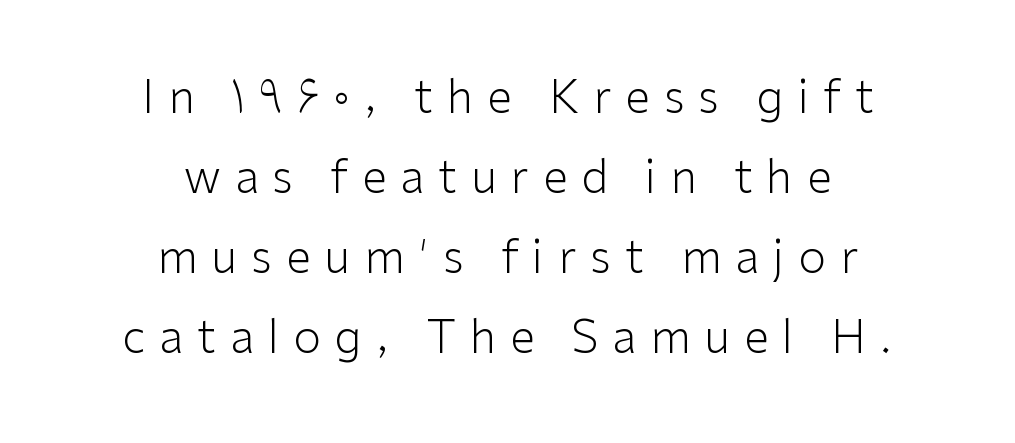
Q: Is the text bold? A: No.
Q: Is the text italic (slanted)? A: No, it is upright.
Q: Is the typeface a serif or a sans-serif typeface? A: Sans-serif.
Q: Is the text underlined? A: No.
Q: How is the paragraph aligned? A: Centered.
Q: Is the spacing between letters normal or unusually wide? A: Unusually wide.
Q: Width (condensed, normal, or wide)? A: Normal.
Q: Stroke contrast? A: Low.
Q: x-height? A: Medium.
Q: Monospaced? A: No.
